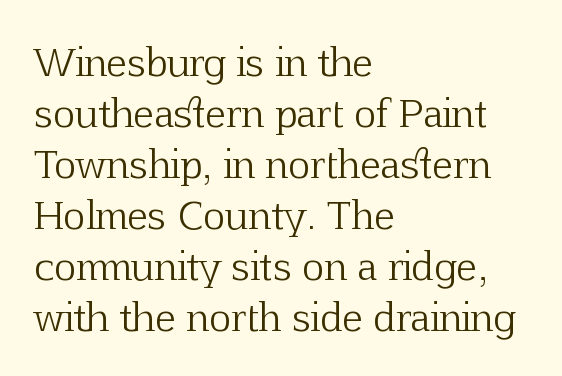
Words float on clear page, feet unadorned. Default kerning and tracking; the words read as compact shapes. Spacing verdict: proportional, widths tailored to each character. Every stem runs plumb, perpendicular to the baseline.
